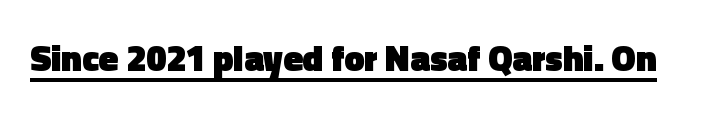
The rendering uses natural spacing where letterforms have individual widths. Stroke terminals: plain, sans-serif. Nobody touched the tracking dial on this one. Is there any slant? The stems are plumb.
